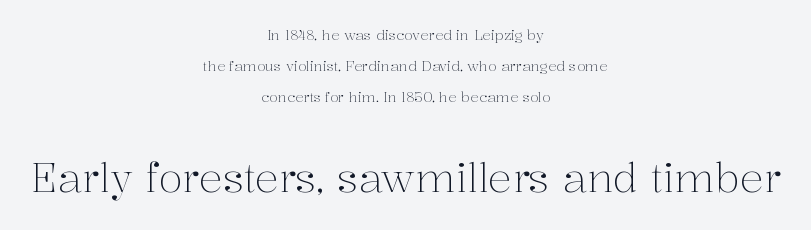
Q: Is the text bold? A: No.
Q: Is the text italic (slanted)? A: No, it is upright.
Q: Is the typeface a serif or a sans-serif typeface? A: Serif.
Q: Is the text underlined? A: No.
Q: How is the paragraph aligned? A: Centered.
Q: Is the spacing between letters normal or unusually wide? A: Normal.
Q: Is the spacing between lines tight, normal or loose? A: Loose.
Q: Which block of text is set in a larger size, the first (top) or the second (bottom)? A: The second (bottom) one.
Q: Width (condensed, normal, or wide)? A: Normal.
Q: Stroke contrast? A: Medium.
Q: x-height? A: Medium.
Q: Monospaced? A: No.
